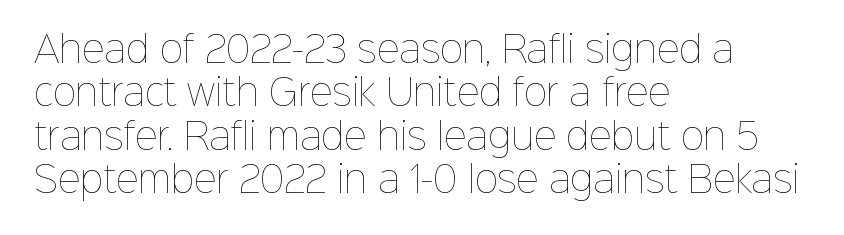
Q: Is the text bold? A: No.
Q: Is the text italic (slanted)? A: No, it is upright.
Q: Is the text underlined? A: No.
Q: How is the paragraph aligned? A: Left-aligned.
Q: Is the spacing between letters normal or unusually wide? A: Normal.
Q: Width (condensed, normal, or wide)? A: Normal.
Q: Stroke contrast? A: Low.
Q: x-height? A: Medium.
Q: Monospaced? A: No.
